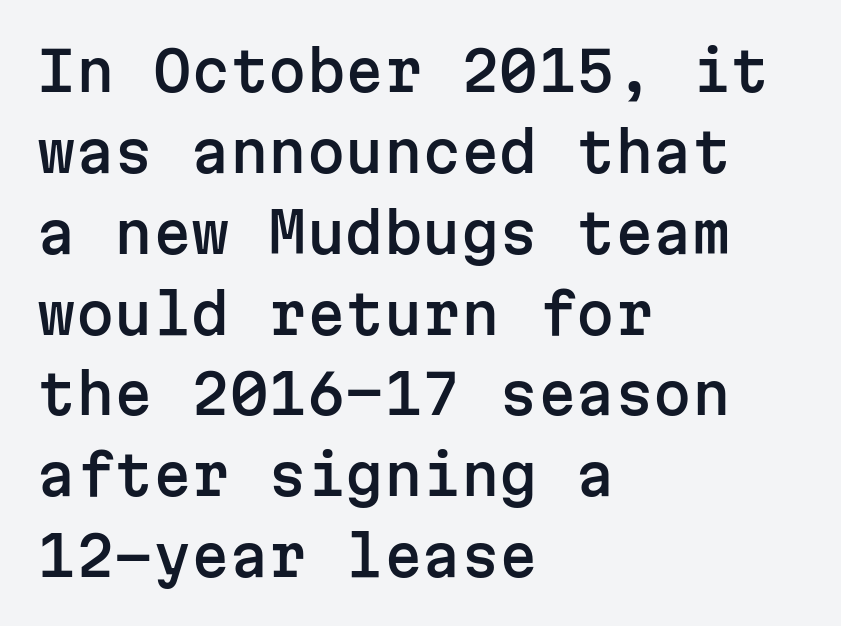
{"serif": "no", "italic": "no", "width": "normal", "stroke_contrast": "low", "x_height": "medium", "monospaced": "yes", "underline": "no", "align": "left", "line_spacing": "normal", "line_spacing_ratio": 1.47, "letter_spacing": "normal", "letter_spacing_em": 0.0, "glyph_px": 55}
